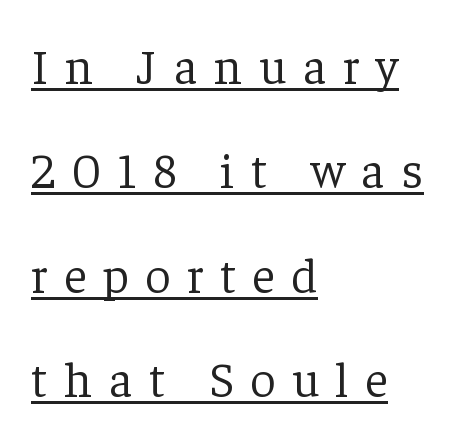
The image shows 50 px light serif type, upright; set left-aligned, loose line spacing (2.09x), unusually wide letter spacing (+0.33 em), underlined; low stroke contrast and a medium x-height.
